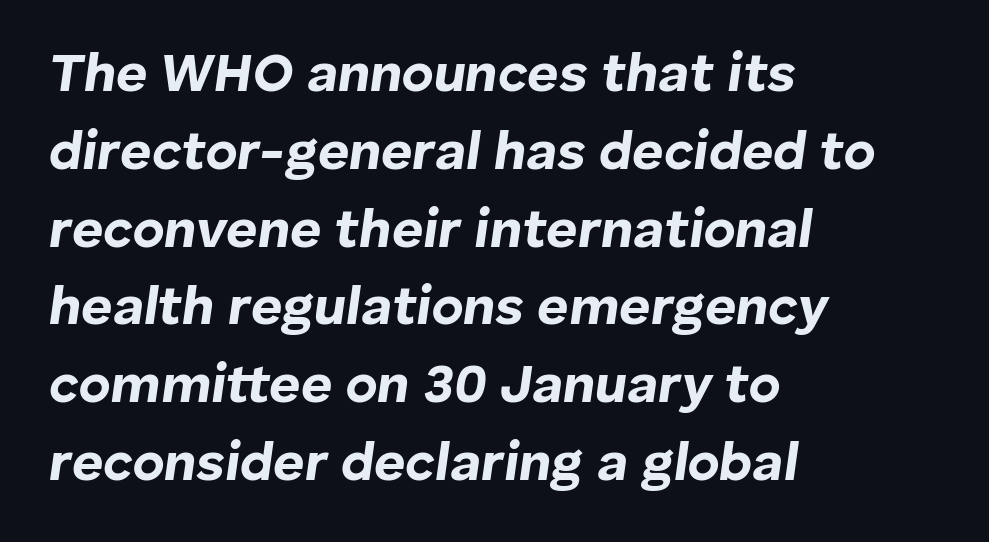
Q: Is the text bold? A: Yes.
Q: Is the text italic (slanted)? A: Yes, it leans right by about 8 degrees.
Q: Is the text underlined? A: No.
Q: How is the paragraph aligned? A: Left-aligned.
Q: Is the spacing between letters normal or unusually wide? A: Normal.
Q: Is the spacing between lines tight, normal or loose? A: Normal.
Q: Width (condensed, normal, or wide)? A: Normal.
Q: Stroke contrast? A: Low.
Q: x-height? A: Medium.
Q: Monospaced? A: No.
